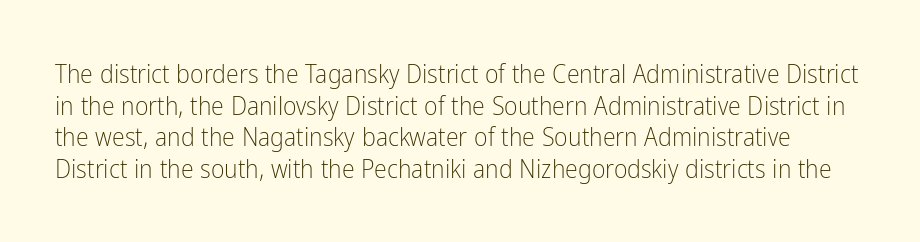
Q: Is the text bold? A: No.
Q: Is the text italic (slanted)? A: No, it is upright.
Q: Is the text underlined? A: No.
Q: Is the spacing between letters normal or unusually wide? A: Normal.
